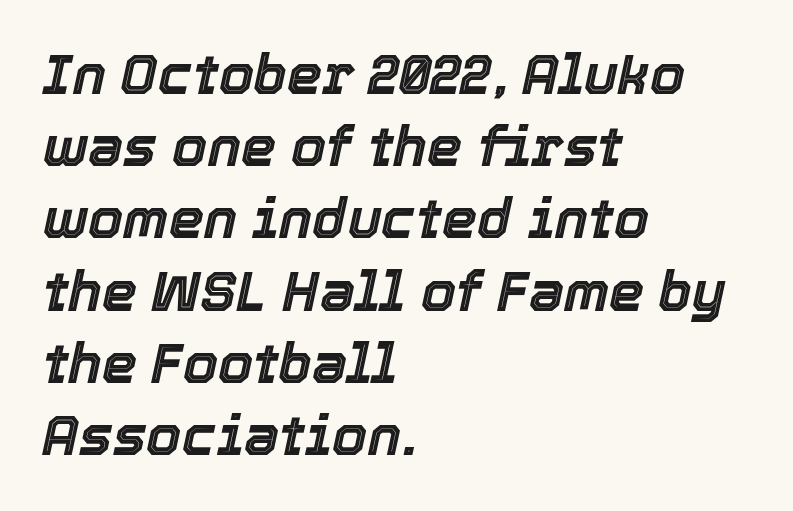
Q: Is the text italic (slanted)? A: Yes, it leans right by about 12 degrees.
Q: Is the text underlined? A: No.
Q: How is the paragraph aligned? A: Left-aligned.
Q: Is the spacing between letters normal or unusually wide? A: Normal.
Q: Is the spacing between lines tight, normal or loose? A: Normal.
Q: Width (condensed, normal, or wide)? A: Normal.
Q: x-height? A: Medium.
Q: Monospaced? A: No.
